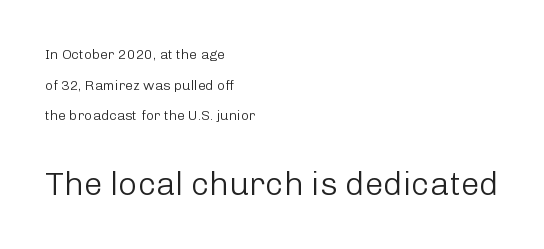
Q: Is the text bold? A: No.
Q: Is the text italic (slanted)? A: No, it is upright.
Q: Is the typeface a serif or a sans-serif typeface? A: Sans-serif.
Q: Is the text underlined? A: No.
Q: How is the paragraph aligned? A: Left-aligned.
Q: Is the spacing between letters normal or unusually wide? A: Normal.
Q: Is the spacing between lines tight, normal or loose? A: Loose.
Q: Which block of text is set in a larger size, the first (top) or the second (bottom)? A: The second (bottom) one.
Q: Width (condensed, normal, or wide)? A: Normal.
Q: Stroke contrast? A: Low.
Q: x-height? A: Medium.
Q: Monospaced? A: No.
